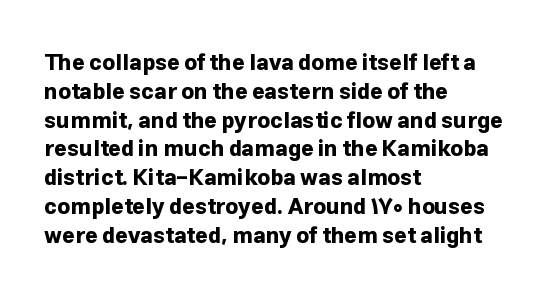
The rows are spaced the way most documents space them. Its strokes are broad and dark, the hallmark of bold type. Posture: upright roman. A bare baseline throughout the passage.
